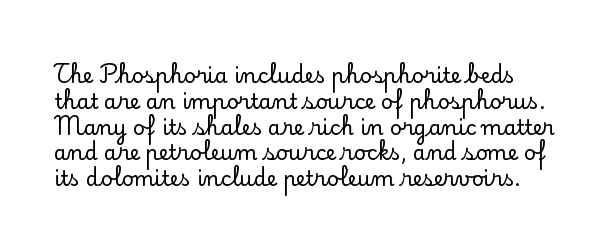
Q: Is the text italic (slanted)? A: No, it is upright.
Q: Is the text underlined? A: No.
Q: Is the spacing between letters normal or unusually wide? A: Normal.
